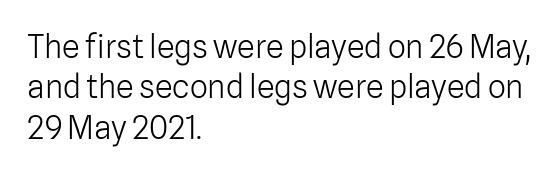
{"serif": "no", "italic": "no", "bold": "no", "weight": "light", "width": "normal", "stroke_contrast": "low", "x_height": "medium", "monospaced": "no", "underline": "no", "align": "left", "line_spacing": "normal", "line_spacing_ratio": 1.26, "letter_spacing": "normal", "letter_spacing_em": 0.0, "glyph_px": 32}
